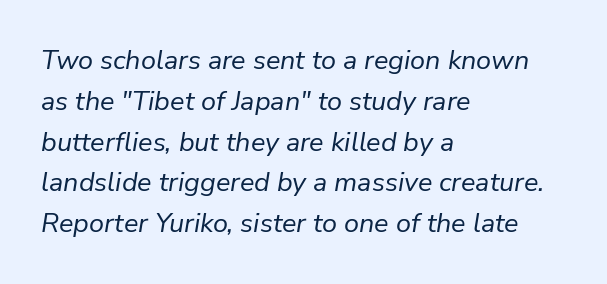
The image shows 27 px text type, italic (leaning right); set left-aligned, normal line spacing (1.51x), normal letter spacing, not underlined.
